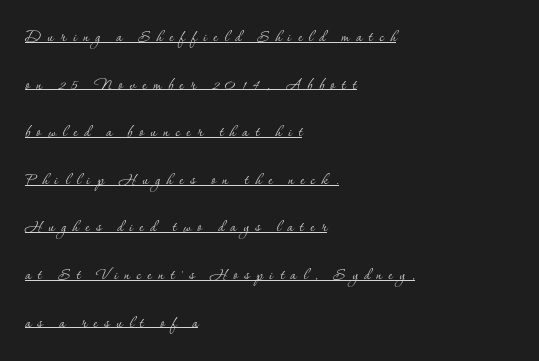
The image shows 20 px text type; set left-aligned, loose line spacing (2.38x), unusually wide letter spacing (+0.33 em), underlined.
